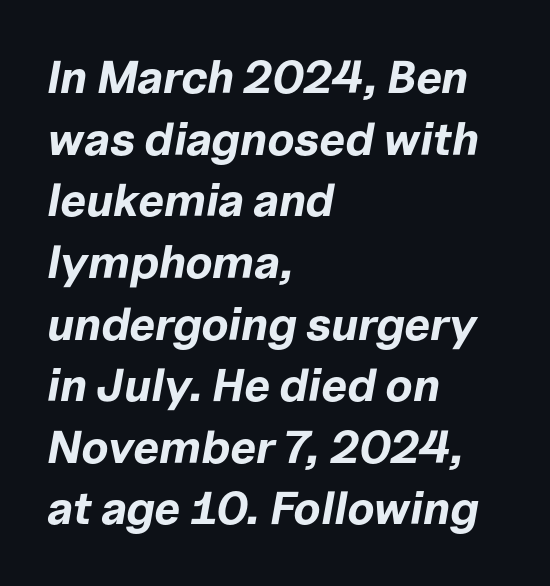
The text block is weighted toward the left margin, trailing off unevenly rightward. Is the type slanted? Yes — the strokes lean at a clear angle. Spacing verdict: proportional, widths tailored to each character. Descenders are the only things crossing below the line.
